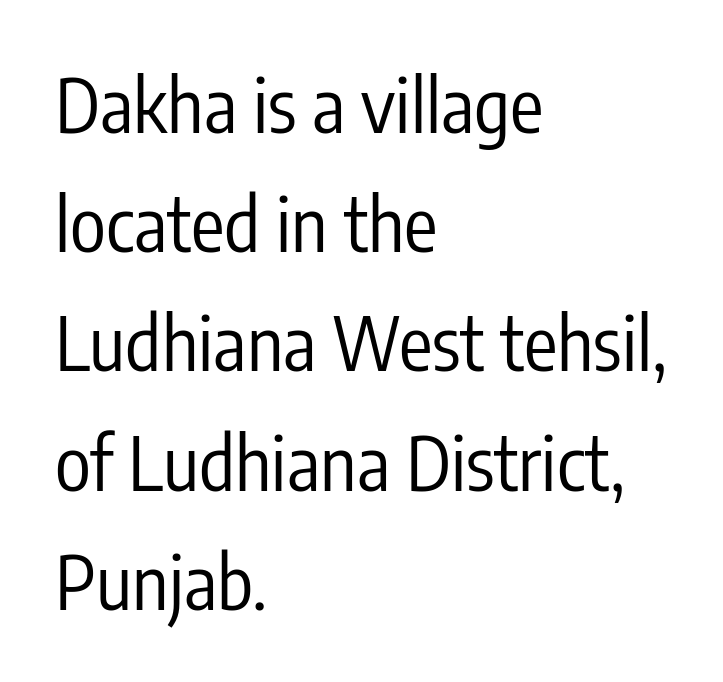
The image shows 75 px regular-weight, condensed sans-serif type, upright; set left-aligned, normal line spacing (1.59x), normal letter spacing, not underlined; low stroke contrast and a medium x-height.
